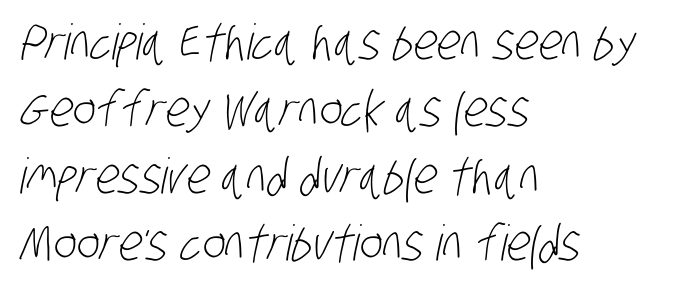
The image shows 49 px light, condensed sans-serif type; set left-aligned, normal line spacing (1.37x), normal letter spacing, not underlined; low stroke contrast and a large x-height.
